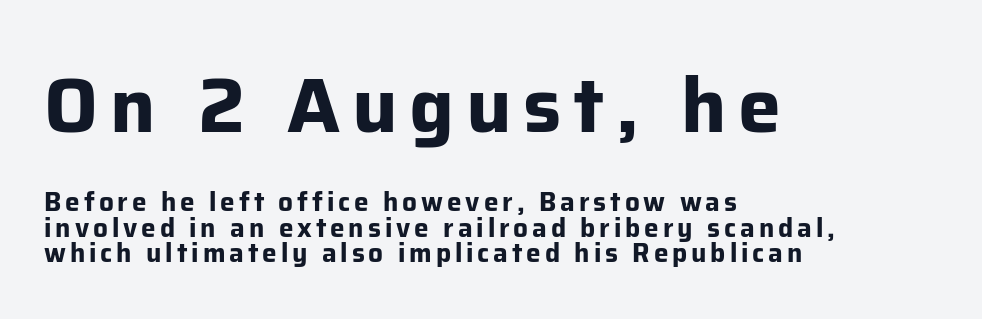
{"serif": "no", "italic": "no", "bold": "yes", "weight": "bold", "width": "normal", "stroke_contrast": "low", "x_height": "medium", "monospaced": "no", "underline": "no", "align": "left", "line_spacing": "tight", "line_spacing_ratio": 0.98, "larger_block": "first", "size_ratio": 2.96, "glyph_px": 77}
